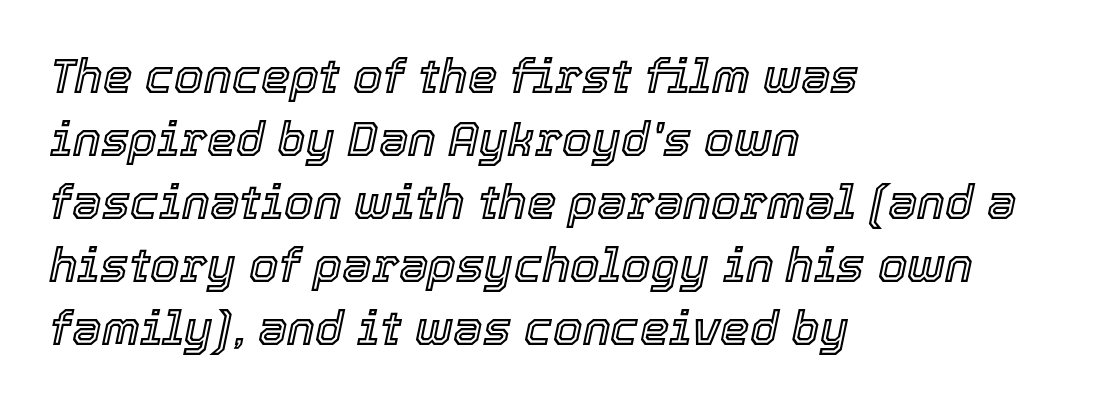
The image shows 47 px text type, italic (leaning right); set left-aligned, normal line spacing (1.34x), normal letter spacing, not underlined; a medium x-height.
